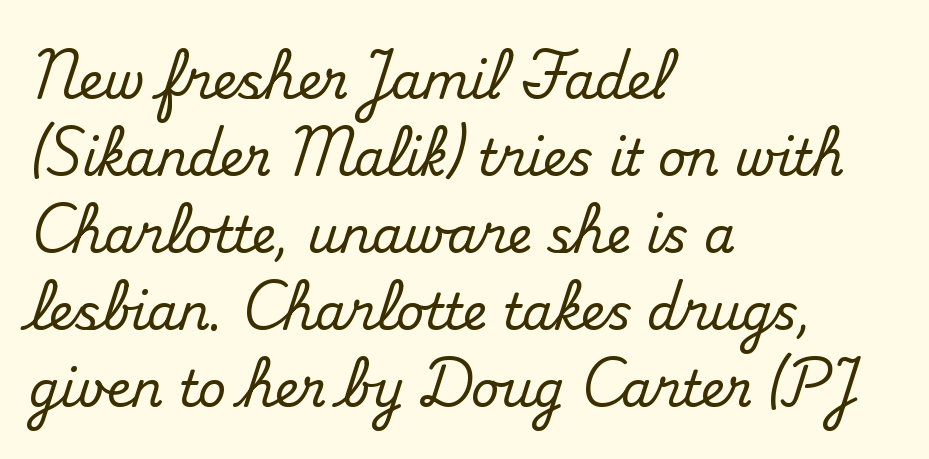
{"serif": "yes", "width": "normal", "stroke_contrast": "medium", "x_height": "small", "monospaced": "no", "underline": "no", "align": "left", "line_spacing": "normal", "line_spacing_ratio": 1.57, "letter_spacing": "normal", "letter_spacing_em": 0.0, "glyph_px": 49}
